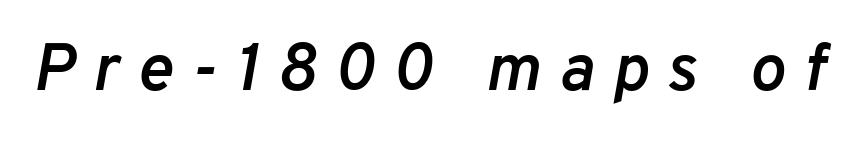
Q: Is the text bold? A: Semi-bold.
Q: Is the text italic (slanted)? A: Yes, it leans right by about 10 degrees.
Q: Is the text underlined? A: No.
Q: Is the spacing between letters normal or unusually wide? A: Unusually wide.
Q: Width (condensed, normal, or wide)? A: Normal.
Q: Stroke contrast? A: Low.
Q: x-height? A: Medium.
Q: Monospaced? A: No.
